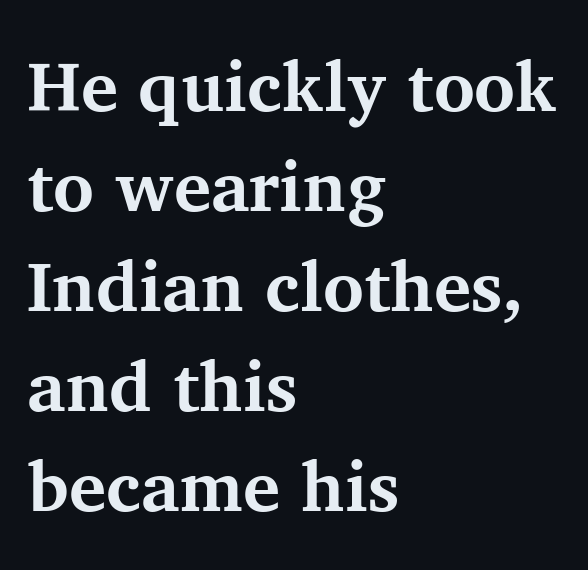
Q: Is the text bold? A: Yes.
Q: Is the text italic (slanted)? A: No, it is upright.
Q: Is the typeface a serif or a sans-serif typeface? A: Serif.
Q: Is the text underlined? A: No.
Q: How is the paragraph aligned? A: Left-aligned.
Q: Is the spacing between letters normal or unusually wide? A: Normal.
Q: Is the spacing between lines tight, normal or loose? A: Normal.
Q: Width (condensed, normal, or wide)? A: Normal.
Q: Stroke contrast? A: Medium.
Q: x-height? A: Medium.
Q: Monospaced? A: No.
